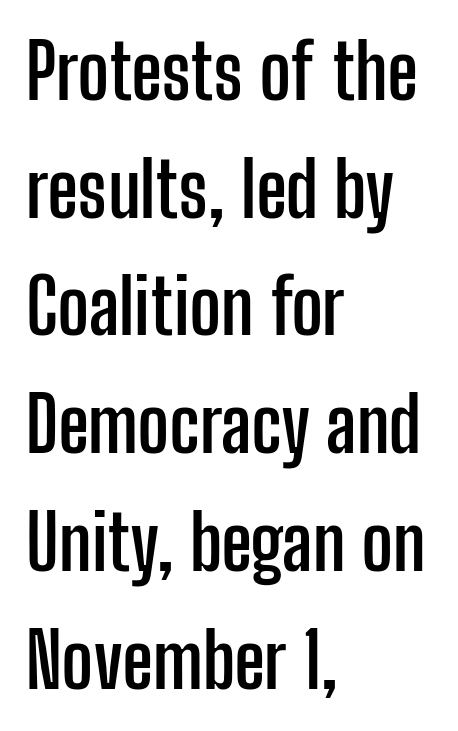
{"serif": "no", "italic": "no", "bold": "yes", "weight": "semibold", "width": "condensed", "stroke_contrast": "low", "x_height": "medium", "monospaced": "no", "underline": "no", "align": "left", "line_spacing": "normal", "line_spacing_ratio": 1.57, "letter_spacing": "normal", "letter_spacing_em": 0.0, "glyph_px": 75}
